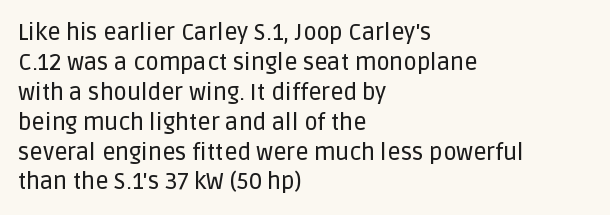
The rendering keeps characters at their native spacing. The string is rendered with underlining switched off. It's the straight-up-and-down kind of type. The paragraph has a hard left edge and a soft right edge. One glance says typical: line gaps are just what's usual.
